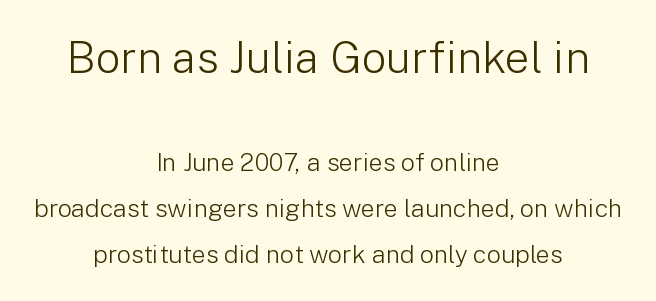
Q: Is the text bold? A: No.
Q: Is the text italic (slanted)? A: No, it is upright.
Q: Is the typeface a serif or a sans-serif typeface? A: Sans-serif.
Q: Is the text underlined? A: No.
Q: How is the paragraph aligned? A: Centered.
Q: Is the spacing between letters normal or unusually wide? A: Normal.
Q: Which block of text is set in a larger size, the first (top) or the second (bottom)? A: The first (top) one.
Q: Width (condensed, normal, or wide)? A: Normal.
Q: Stroke contrast? A: Low.
Q: x-height? A: Medium.
Q: Monospaced? A: No.
